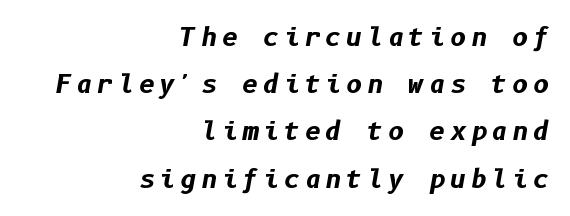
{"italic": "yes", "lean": "right", "slant_degrees": 10, "bold": "yes", "underline": "no", "align": "right", "line_spacing_ratio": 1.89, "glyph_px": 25}
